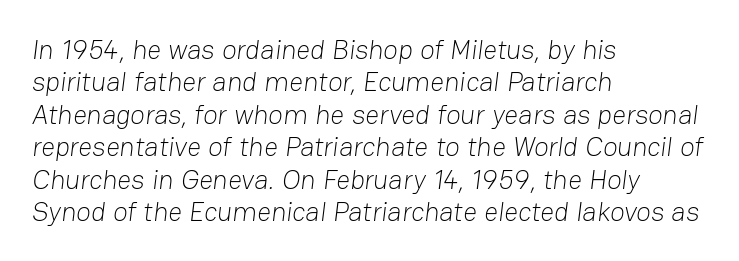
You could call the tracking neutral — neither tight nor loose. Type without underlining. Weight: regular or lighter. Reading down the block, your eye returns to a fixed left position each line.
